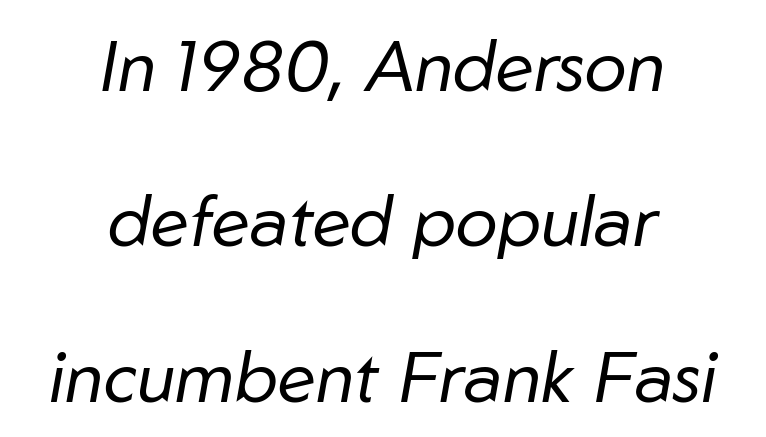
The image shows 71 px regular-weight type, italic (leaning right); set centered, loose line spacing (2.19x), normal letter spacing, not underlined; low stroke contrast and a medium x-height.
